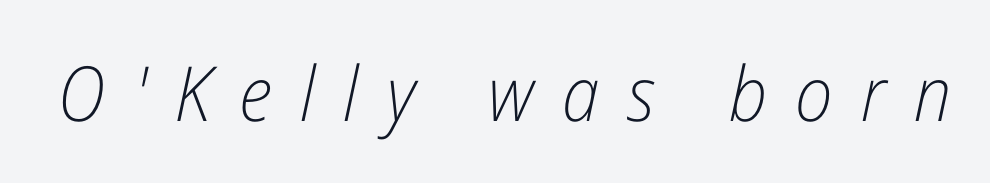
{"italic": "yes", "lean": "right", "slant_degrees": 12, "bold": "no", "weight": "light", "width": "condensed", "stroke_contrast": "low", "x_height": "medium", "monospaced": "no", "underline": "no", "letter_spacing": "wide", "letter_spacing_em": 0.37, "glyph_px": 76}
